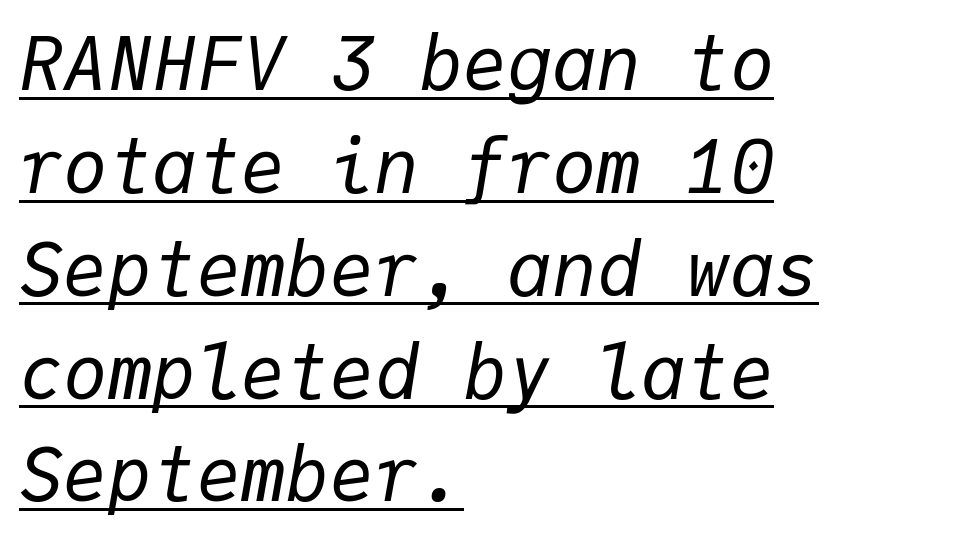
Q: Is the text bold? A: No.
Q: Is the text italic (slanted)? A: Yes, it leans right by about 9 degrees.
Q: Is the text underlined? A: Yes.
Q: How is the paragraph aligned? A: Left-aligned.
Q: Is the spacing between letters normal or unusually wide? A: Normal.
Q: Is the spacing between lines tight, normal or loose? A: Normal.
Q: Width (condensed, normal, or wide)? A: Normal.
Q: Stroke contrast? A: Low.
Q: x-height? A: Medium.
Q: Monospaced? A: Yes.
